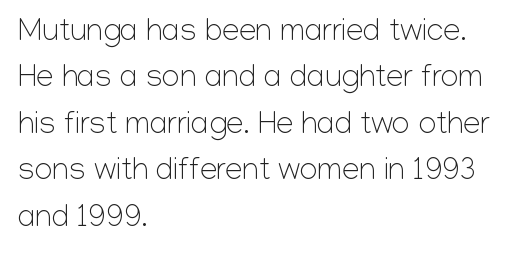
Honestly, the row spacing looks completely unremarkable. Just letters on the line, the space beneath them empty. These lines are composed in type without serifs. Every character sits straight up, as roman type does. Layout note: lines flush left. On a weight scale, this lands at 450 or below.
